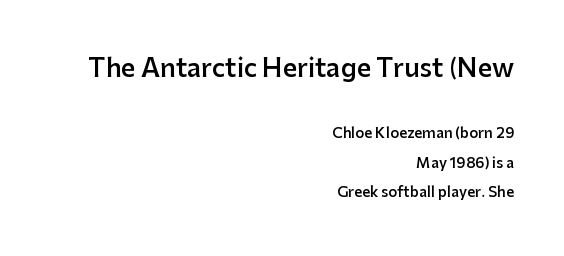
Look at the stroke-to-counter ratio: somewhat heavy, a semibold. Compare the two chunks: the upper has the greater cap height. Unmarked baselines from the first word to the last. The font's upright variant was chosen for this text. Summary of vertical rhythm: relaxed, with wide interline spacing.
